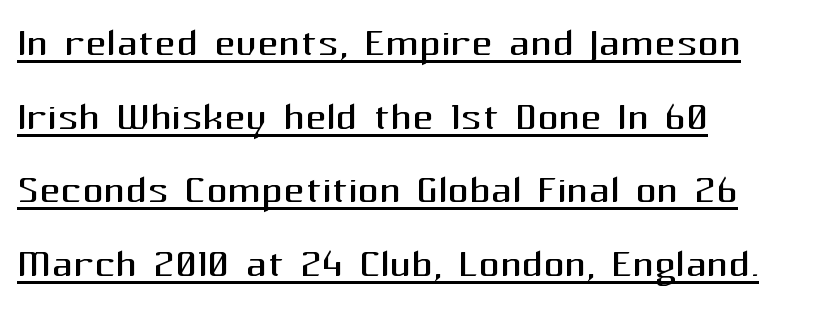
{"serif": "no", "italic": "no", "bold": "no", "weight": "regular", "width": "normal", "stroke_contrast": "medium", "x_height": "medium", "monospaced": "no", "underline": "yes", "align": "left", "line_spacing": "normal", "line_spacing_ratio": 1.39, "letter_spacing": "normal", "letter_spacing_em": 0.0, "glyph_px": 53}
